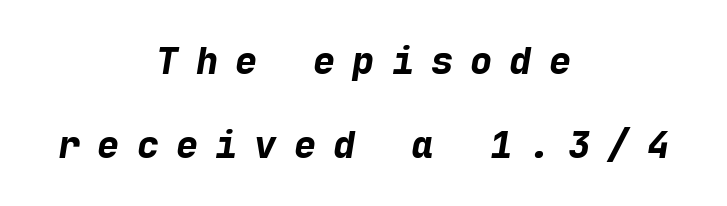
Q: Is the text bold? A: Yes.
Q: Is the text italic (slanted)? A: Yes, it leans right by about 9 degrees.
Q: Is the text underlined? A: No.
Q: How is the paragraph aligned? A: Centered.
Q: Is the spacing between letters normal or unusually wide? A: Unusually wide.
Q: Is the spacing between lines tight, normal or loose? A: Loose.
Q: Width (condensed, normal, or wide)? A: Normal.
Q: Stroke contrast? A: Low.
Q: x-height? A: Medium.
Q: Monospaced? A: Yes.
